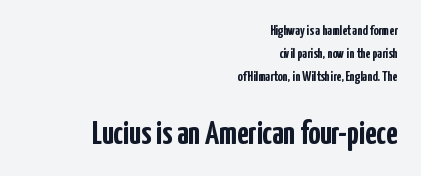
Q: Is the text bold? A: Yes.
Q: Is the text italic (slanted)? A: No, it is upright.
Q: Is the typeface a serif or a sans-serif typeface? A: Sans-serif.
Q: Is the text underlined? A: No.
Q: How is the paragraph aligned? A: Right-aligned.
Q: Is the spacing between letters normal or unusually wide? A: Normal.
Q: Is the spacing between lines tight, normal or loose? A: Normal.
Q: Which block of text is set in a larger size, the first (top) or the second (bottom)? A: The second (bottom) one.
Q: Width (condensed, normal, or wide)? A: Condensed.
Q: Stroke contrast? A: Low.
Q: x-height? A: Medium.
Q: Monospaced? A: No.
